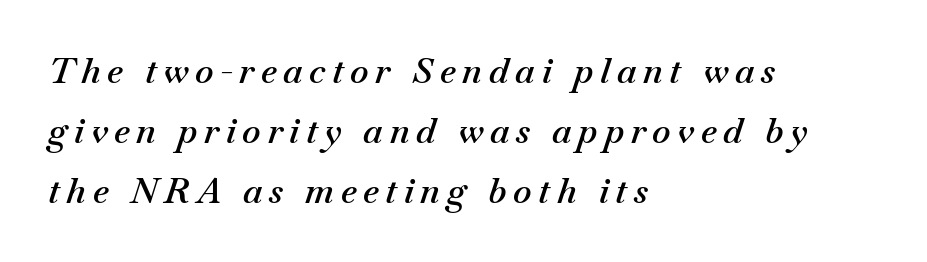
These words are printed semibold, heavier than regular yet not bold. Would a proofreader flag this as italicized? Yes. Do the characters align in a grid? No, the font is proportional. Teacher's note: observe the even left margin — that is flush-left alignment. The passage shown is not underscored anywhere.
